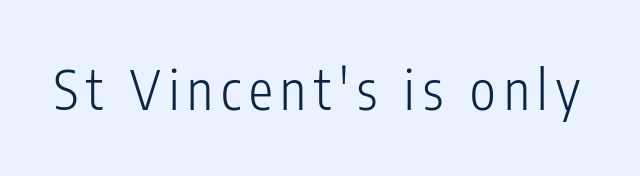
{"serif": "no", "italic": "no", "bold": "no", "weight": "light", "width": "condensed", "stroke_contrast": "low", "x_height": "medium", "monospaced": "no", "underline": "no", "glyph_px": 54}
